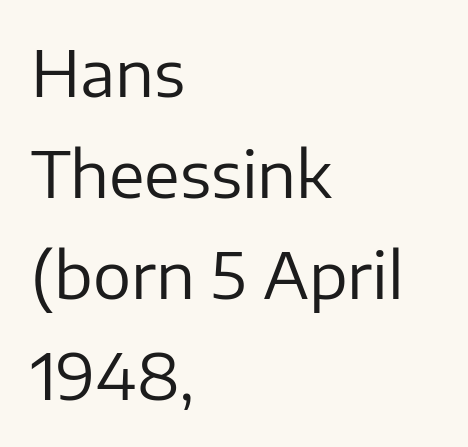
Lines of text with bare space underneath. A typesetter would label this face a sans. A normal amount of white space separates one row of letters from the next. The horizontal fit of the characters is conventional and even. In terms of posture, this sample is upright. Note the varied advance widths — an 'i' is clearly narrower than an 'm'.
